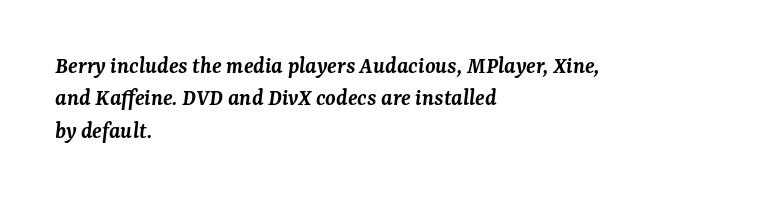
Q: Is the text bold? A: Semi-bold.
Q: Is the text italic (slanted)? A: Yes, it leans right by about 7 degrees.
Q: Is the text underlined? A: No.
Q: How is the paragraph aligned? A: Left-aligned.
Q: Is the spacing between letters normal or unusually wide? A: Normal.
Q: Is the spacing between lines tight, normal or loose? A: Normal.
